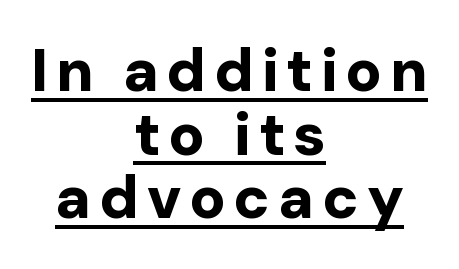
Q: Is the text bold? A: Yes.
Q: Is the text italic (slanted)? A: No, it is upright.
Q: Is the typeface a serif or a sans-serif typeface? A: Sans-serif.
Q: Is the text underlined? A: Yes.
Q: How is the paragraph aligned? A: Centered.
Q: Is the spacing between lines tight, normal or loose? A: Tight.
Q: Width (condensed, normal, or wide)? A: Normal.
Q: Stroke contrast? A: Low.
Q: x-height? A: Medium.
Q: Monospaced? A: No.
